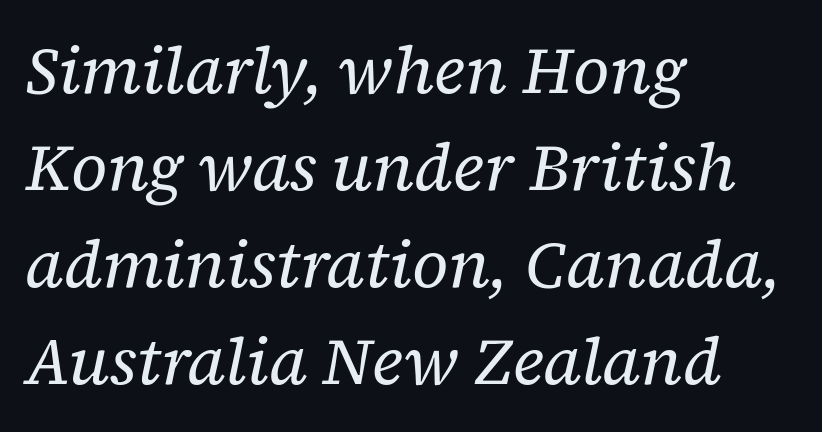
{"serif": "yes", "italic": "yes", "lean": "right", "slant_degrees": 12, "bold": "no", "weight": "regular", "width": "normal", "stroke_contrast": "low", "x_height": "medium", "monospaced": "no", "underline": "no", "align": "left", "line_spacing": "normal", "line_spacing_ratio": 1.47, "letter_spacing": "normal", "letter_spacing_em": 0.0, "glyph_px": 66}
